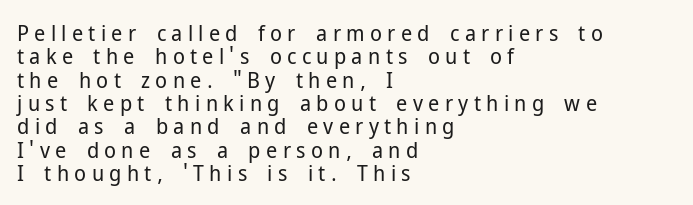
Q: Is the text bold? A: No.
Q: Is the text italic (slanted)? A: No, it is upright.
Q: Is the text underlined? A: No.
Q: How is the paragraph aligned? A: Left-aligned.
Q: Is the spacing between letters normal or unusually wide? A: Unusually wide.
Q: Is the spacing between lines tight, normal or loose? A: Tight.
